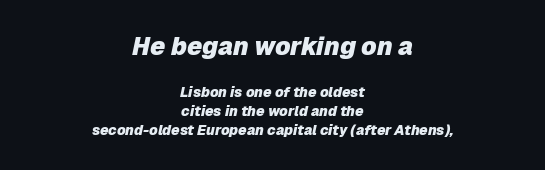
{"italic": "yes", "lean": "right", "slant_degrees": 12, "bold": "yes", "underline": "no", "align": "center", "line_spacing": "normal", "line_spacing_ratio": 1.34, "letter_spacing": "normal", "letter_spacing_em": 0.0, "larger_block": "first", "size_ratio": 1.79, "glyph_px": 25}
